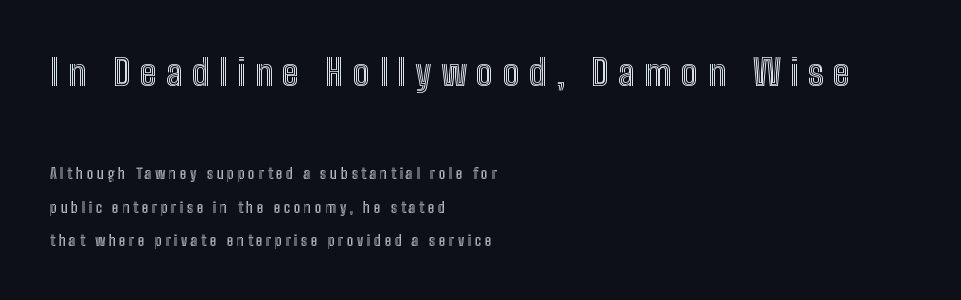
The image shows 36 px condensed type, upright; set left-aligned, loose line spacing (2.4x), unusually wide letter spacing (+0.26 em), not underlined; the first (top) block is 2.57x larger; a medium x-height.
